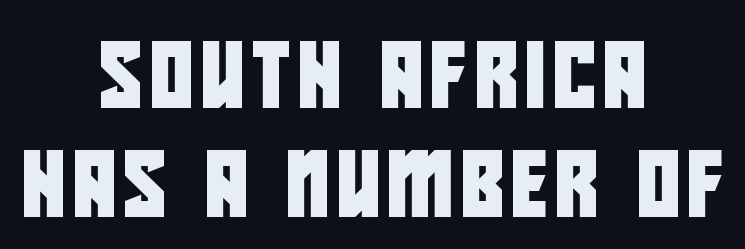
The space beneath each line is pristine and unruled. The lines in this sample share a center point and differ in where they start and stop. Regarding serifs, this sample does without them. Regarding leading, the lines here are spaced in the standard way. The rendering uses natural spacing where letterforms have individual widths.
